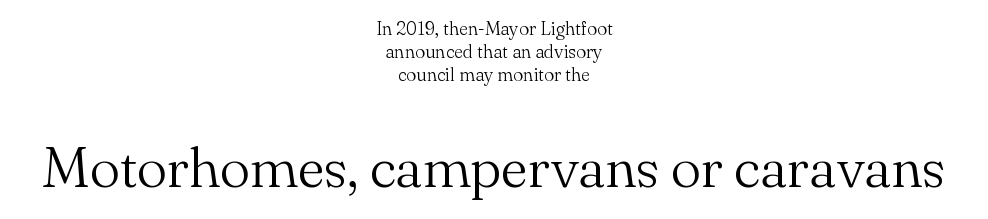
The image shows 57 px light serif type, upright; set centered, line spacing 1.22x, normal letter spacing, not underlined; the second (bottom) block is 3.0x larger; medium stroke contrast and a small x-height.
